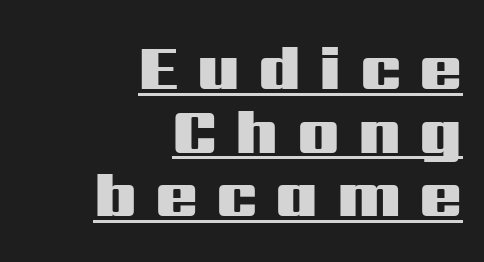
The image shows 63 px heavy, wide sans-serif type, upright; set right-aligned, tight line spacing (1.01x), unusually wide letter spacing (+0.29 em), underlined; medium stroke contrast and a medium x-height.
